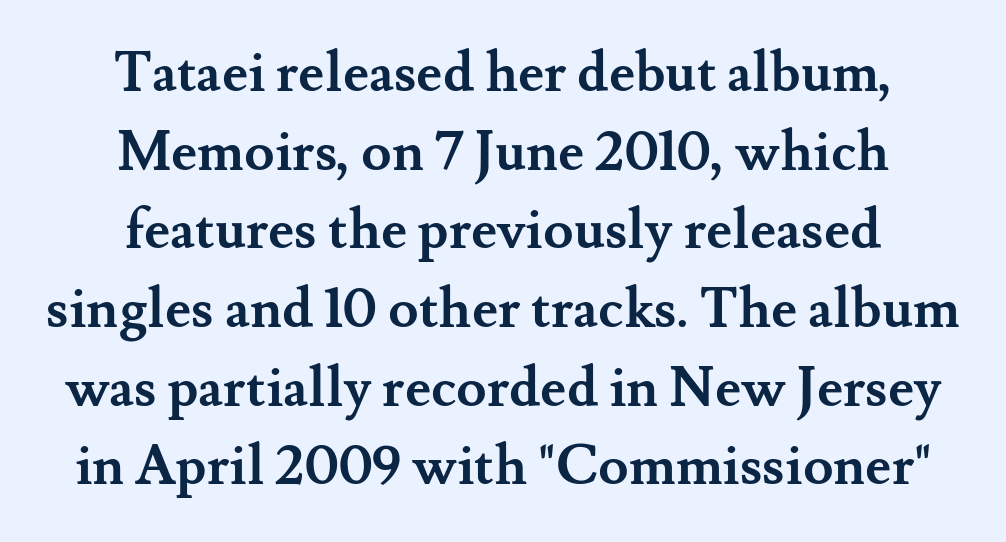
The image shows 55 px semibold serif type, upright; set centered, normal line spacing (1.43x), normal letter spacing, not underlined; medium stroke contrast and a small x-height.
